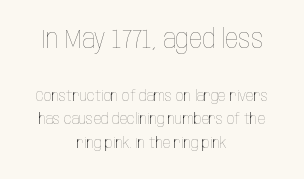
{"italic": "no", "bold": "no", "underline": "no", "align": "center", "line_spacing": "normal", "line_spacing_ratio": 1.57, "letter_spacing": "normal", "letter_spacing_em": 0.0, "larger_block": "first", "size_ratio": 1.73, "glyph_px": 26}
